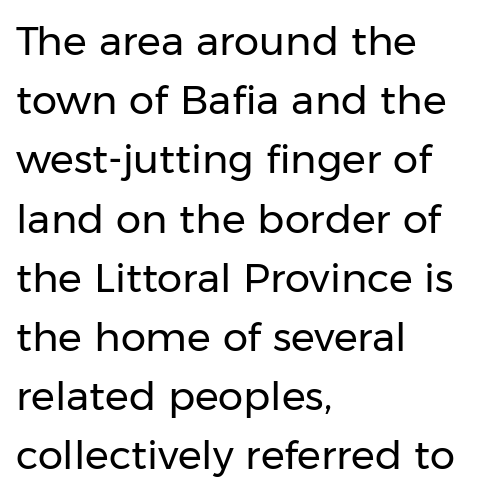
These lines stack with their left ends in a neat column. Each stroke keeps to a modest, everyday thickness or less. The glyphs are unaccompanied by any horizontal stroke below them. The face used here is a sans, in the tradition of grotesques and geometrics.
